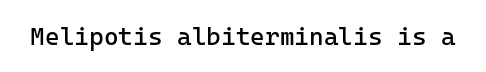
Q: Is the text bold? A: No.
Q: Is the text italic (slanted)? A: No, it is upright.
Q: Is the text underlined? A: No.
Q: Is the spacing between letters normal or unusually wide? A: Normal.
